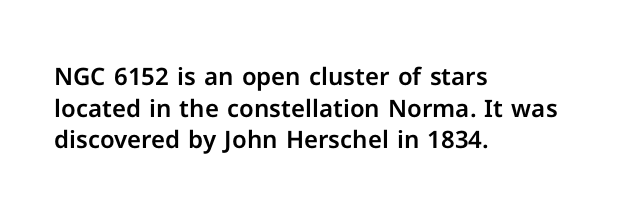
{"italic": "no", "underline": "no", "align": "left", "line_spacing": "normal", "line_spacing_ratio": 1.32, "letter_spacing": "normal", "letter_spacing_em": 0.0, "glyph_px": 24}
